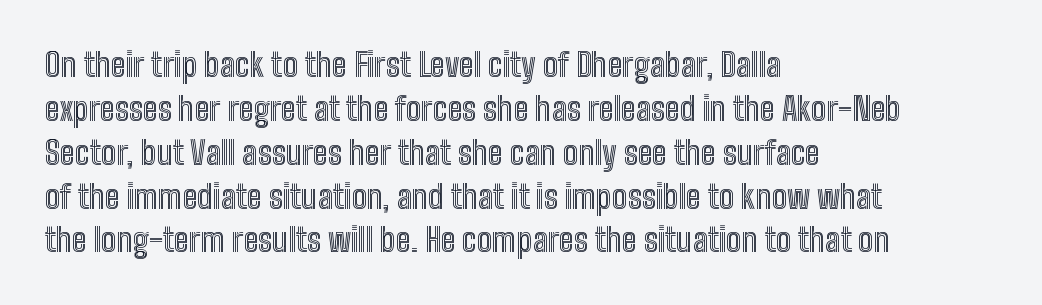
Q: Is the text italic (slanted)? A: No, it is upright.
Q: Is the text underlined? A: No.
Q: How is the paragraph aligned? A: Left-aligned.
Q: Is the spacing between letters normal or unusually wide? A: Normal.
Q: Is the spacing between lines tight, normal or loose? A: Normal.
Q: Width (condensed, normal, or wide)? A: Condensed.
Q: x-height? A: Medium.
Q: Monospaced? A: No.
